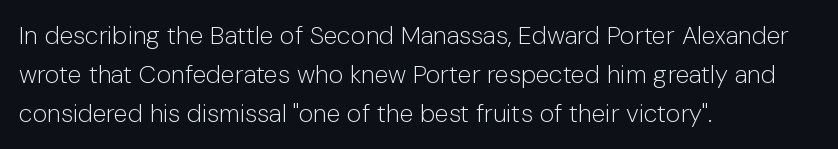
{"italic": "no", "bold": "no", "underline": "no", "align": "left", "line_spacing": "normal", "line_spacing_ratio": 1.56, "letter_spacing": "normal", "letter_spacing_em": 0.0, "glyph_px": 25}
